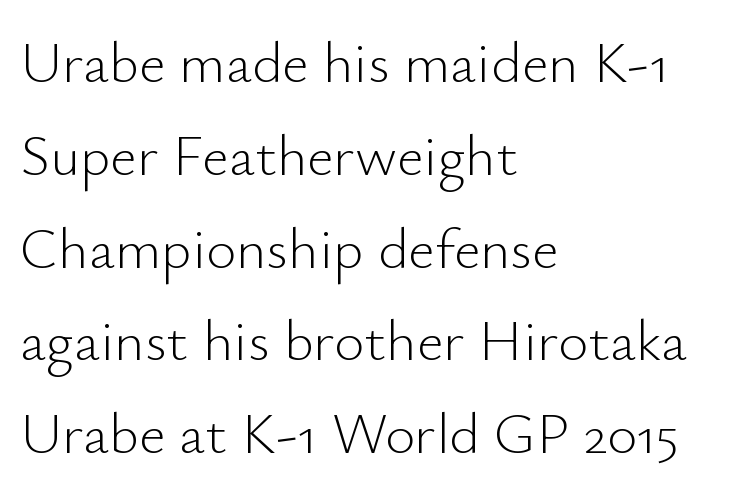
The image shows 58 px light sans-serif type, upright; set left-aligned, normal line spacing (1.6x), normal letter spacing, not underlined; low stroke contrast and a small x-height.
